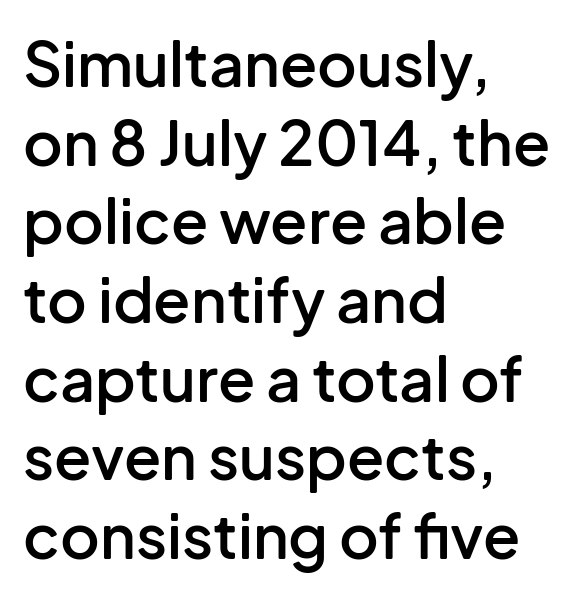
The image shows 61 px semibold sans-serif type, upright; set left-aligned, normal line spacing (1.29x), normal letter spacing, not underlined; low stroke contrast and a medium x-height.
